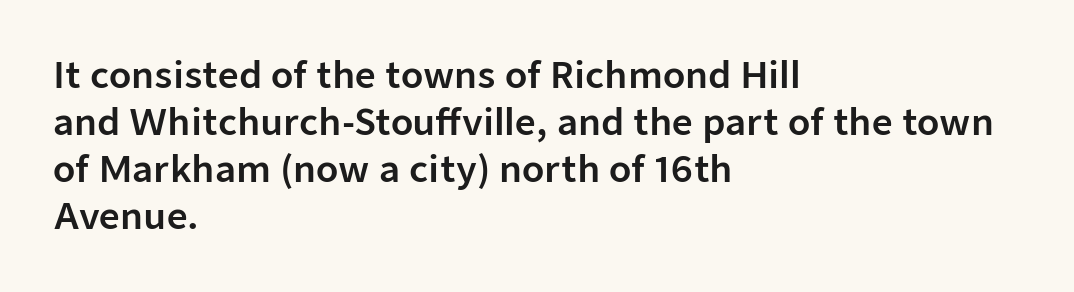
The image shows 36 px sans-serif type, upright; set left-aligned, normal line spacing (1.31x), normal letter spacing, not underlined; low stroke contrast and a medium x-height.
